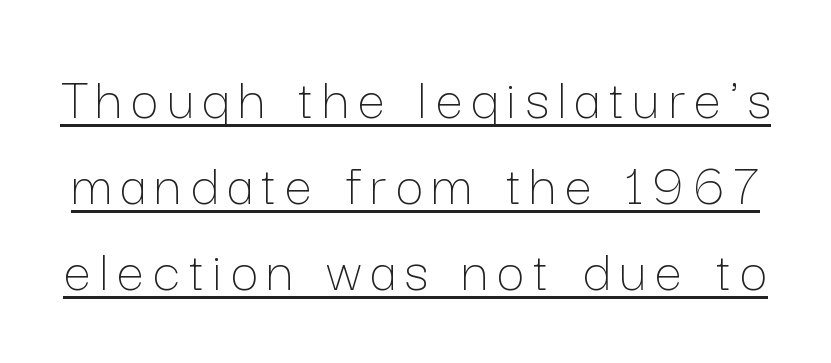
{"italic": "no", "bold": "no", "weight": "thin", "width": "normal", "stroke_contrast": "low", "x_height": "medium", "monospaced": "no", "underline": "yes", "line_spacing": "normal", "line_spacing_ratio": 1.41, "glyph_px": 61}
